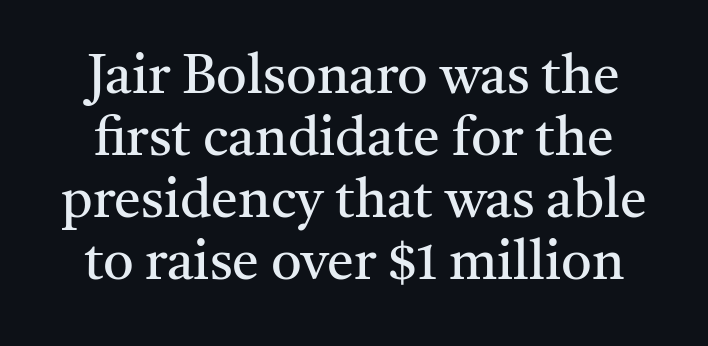
{"serif": "yes", "italic": "no", "bold": "no", "weight": "regular", "width": "normal", "stroke_contrast": "medium", "x_height": "medium", "monospaced": "no", "underline": "no", "line_spacing": "tight", "line_spacing_ratio": 1.15, "letter_spacing": "normal", "letter_spacing_em": 0.0, "glyph_px": 54}
